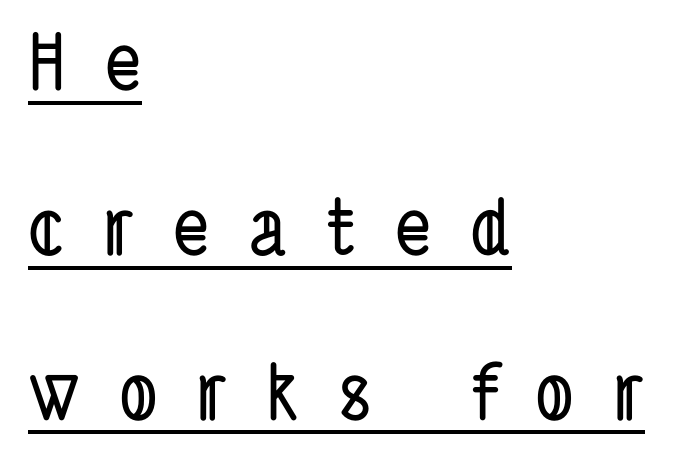
Q: Is the typeface a serif or a sans-serif typeface? A: Sans-serif.
Q: Is the text underlined? A: Yes.
Q: How is the paragraph aligned? A: Left-aligned.
Q: Is the spacing between letters normal or unusually wide? A: Unusually wide.
Q: Is the spacing between lines tight, normal or loose? A: Loose.
Q: Width (condensed, normal, or wide)? A: Condensed.
Q: Stroke contrast? A: Low.
Q: x-height? A: Medium.
Q: Monospaced? A: No.
